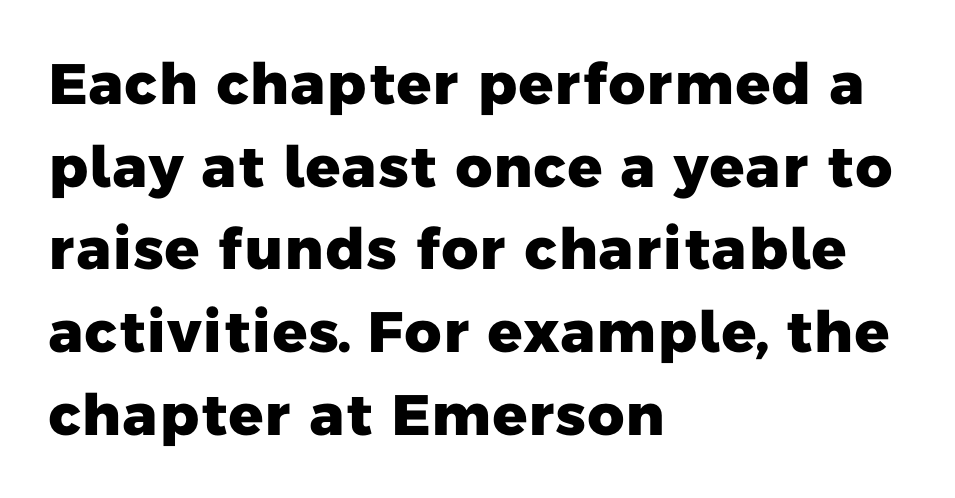
Left-aligned paragraph, ragged on the right. How are the letters spaced? Ordinarily, with no added tracking. Thick stems and heavy bowls — unmistakably bold. This block has exactly the height ordinary leading produces.
